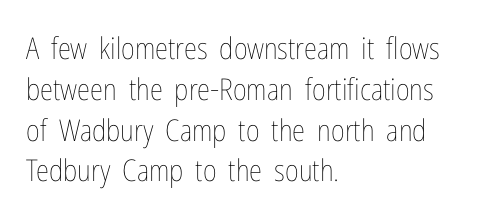
Q: Is the text bold? A: No.
Q: Is the text italic (slanted)? A: No, it is upright.
Q: Is the text underlined? A: No.
Q: How is the paragraph aligned? A: Left-aligned.
Q: Is the spacing between letters normal or unusually wide? A: Normal.
Q: Is the spacing between lines tight, normal or loose? A: Normal.
Q: Width (condensed, normal, or wide)? A: Condensed.
Q: Stroke contrast? A: Low.
Q: x-height? A: Medium.
Q: Monospaced? A: No.
